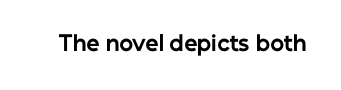
The image shows 21 px bold type, upright; set normal letter spacing, not underlined.
